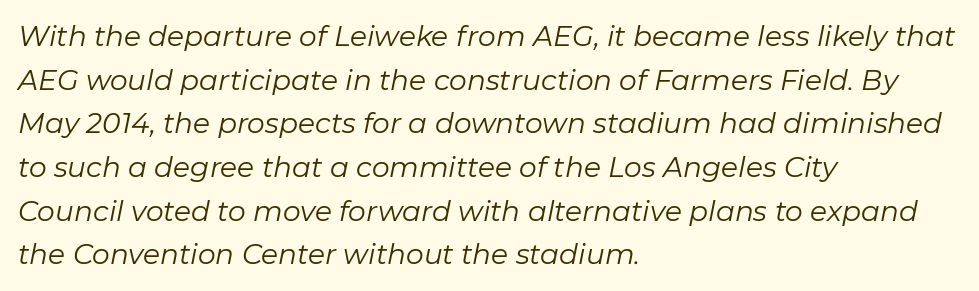
Nobody drew a line under any word here. Which margin do the lines hug? The left one — the right edge is uneven. No extra tracking has been applied to these lines. The rows are spaced the way most documents space them. Does the lettering tilt? It does — this is italic.
